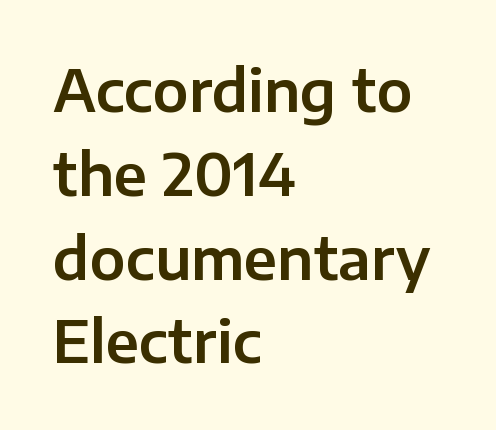
{"serif": "no", "italic": "no", "width": "normal", "stroke_contrast": "low", "x_height": "medium", "monospaced": "no", "underline": "no", "align": "left", "line_spacing": "normal", "line_spacing_ratio": 1.47, "letter_spacing": "normal", "letter_spacing_em": 0.0, "glyph_px": 57}
